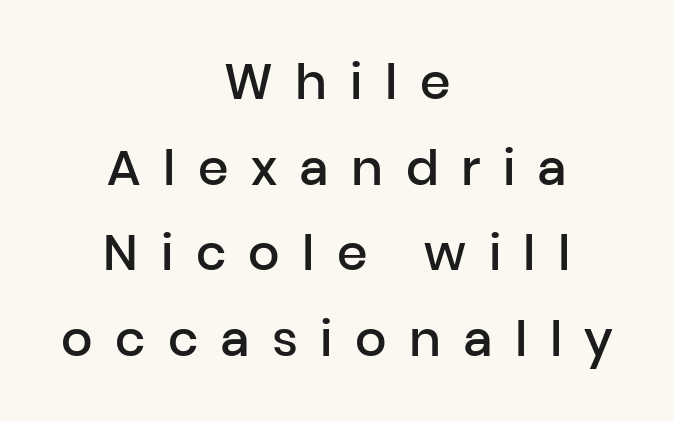
{"serif": "no", "italic": "no", "bold": "semi", "weight": "semibold", "width": "normal", "stroke_contrast": "low", "x_height": "medium", "monospaced": "no", "underline": "no", "align": "center", "line_spacing_ratio": 1.75, "letter_spacing": "wide", "letter_spacing_em": 0.46, "glyph_px": 49}
